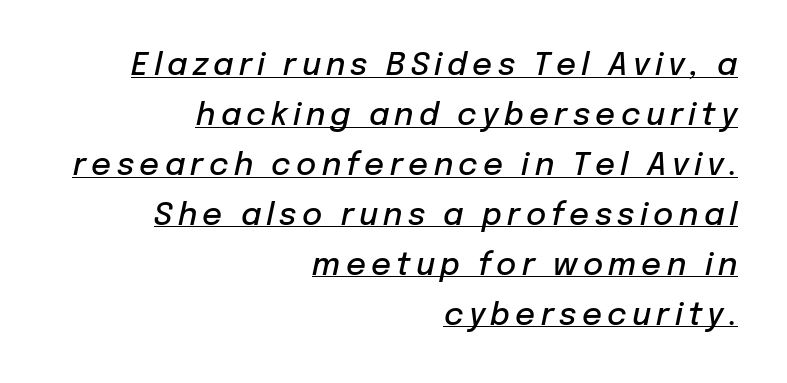
A typographer would call this underscored text. The paragraph shown leans on its right margin. The letters advance in unequal steps, a hallmark of proportional type. Notice the strokes are somewhat thickened but not fully heavy: this is a semibold. Regarding leading, the lines here are spaced in the standard way. The lettering tilts uniformly, giving the passage an italic look.
